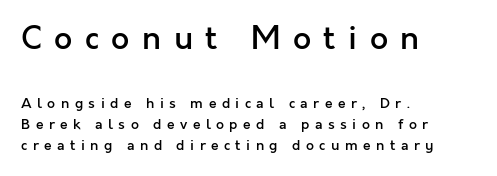
Large over small — that's the arrangement of the two blocks here. Descenders are the only things crossing below the line. Is the type bold? Partly — it's a semibold, heavier than regular but not fully bold. Proportional: the letters do not fall into vertical columns. Regarding leading, the lines here are spaced in the standard way.
